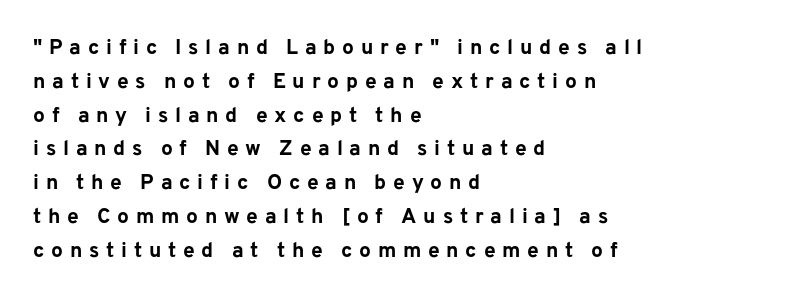
Each new line begins a customary step beneath the previous one. It's the straight-up-and-down kind of type. On the weight axis this lands at bold, roughly 700. The space directly below the letters is spotless. These lines have a slow, spaced-out rhythm from letter to letter.
